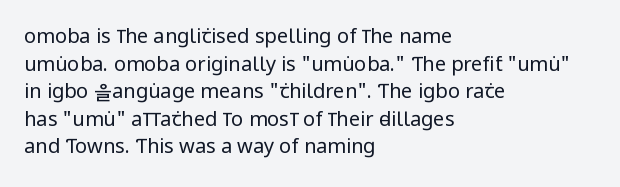
Q: Is the text bold? A: No.
Q: Is the text italic (slanted)? A: No, it is upright.
Q: Is the text underlined? A: No.
Q: How is the paragraph aligned? A: Left-aligned.
Q: Is the spacing between letters normal or unusually wide? A: Normal.
Q: Is the spacing between lines tight, normal or loose? A: Normal.
